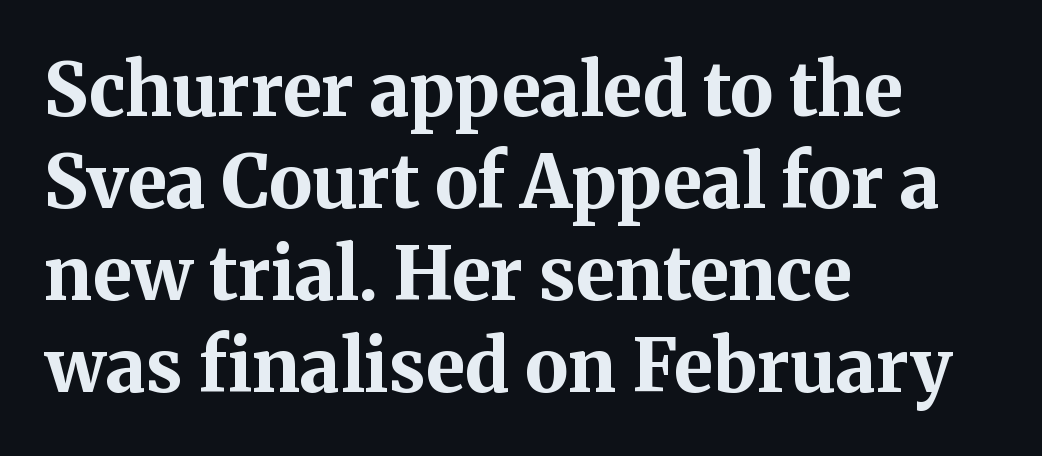
The image shows 73 px bold serif type, upright; set left-aligned, normal line spacing (1.26x), normal letter spacing, not underlined; medium stroke contrast and a medium x-height.
